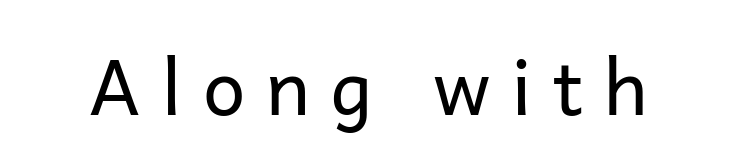
{"serif": "no", "italic": "no", "bold": "no", "weight": "regular", "width": "normal", "stroke_contrast": "low", "x_height": "medium", "monospaced": "no", "underline": "no", "letter_spacing": "wide", "letter_spacing_em": 0.27, "glyph_px": 76}
